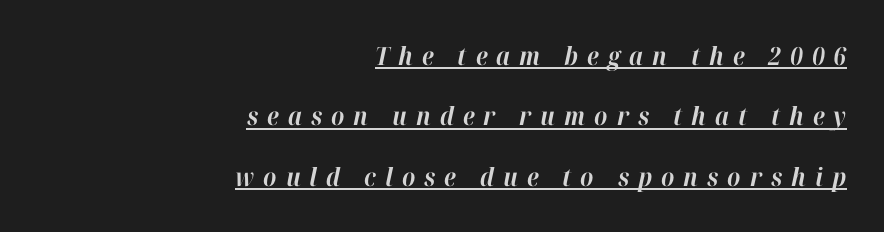
Q: Is the text bold? A: Yes.
Q: Is the text italic (slanted)? A: Yes, it leans right by about 12 degrees.
Q: Is the text underlined? A: Yes.
Q: How is the paragraph aligned? A: Right-aligned.
Q: Is the spacing between letters normal or unusually wide? A: Unusually wide.
Q: Is the spacing between lines tight, normal or loose? A: Loose.
